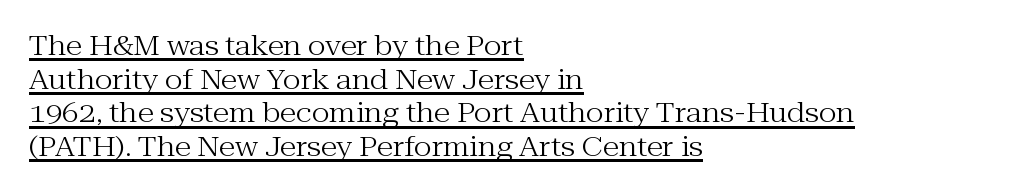
Q: Is the text bold? A: No.
Q: Is the text italic (slanted)? A: No, it is upright.
Q: Is the text underlined? A: Yes.
Q: How is the paragraph aligned? A: Left-aligned.
Q: Is the spacing between letters normal or unusually wide? A: Normal.
Q: Is the spacing between lines tight, normal or loose? A: Normal.
